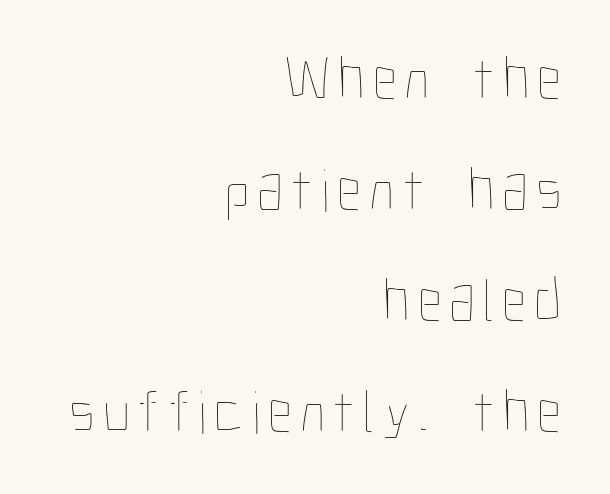
Q: Is the text bold? A: No.
Q: Is the text italic (slanted)? A: No, it is upright.
Q: Is the text underlined? A: No.
Q: How is the paragraph aligned? A: Right-aligned.
Q: Width (condensed, normal, or wide)? A: Condensed.
Q: Stroke contrast? A: Low.
Q: x-height? A: Medium.
Q: Monospaced? A: No.
